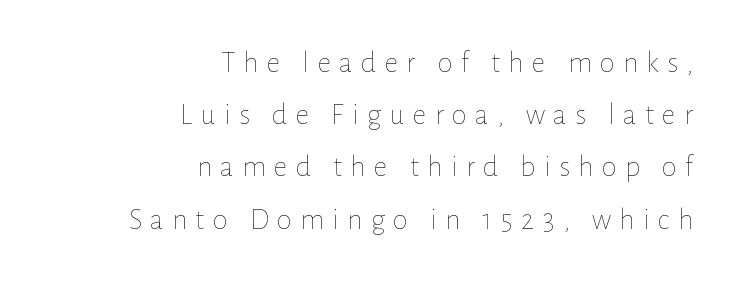
Q: Is the text bold? A: No.
Q: Is the text italic (slanted)? A: No, it is upright.
Q: Is the text underlined? A: No.
Q: How is the paragraph aligned? A: Right-aligned.
Q: Is the spacing between letters normal or unusually wide? A: Unusually wide.
Q: Width (condensed, normal, or wide)? A: Normal.
Q: Stroke contrast? A: Low.
Q: x-height? A: Medium.
Q: Monospaced? A: No.
